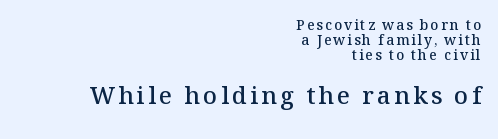
Honestly, there is no underline to notice here at all. If you squint, the bottom block still reads clearly — it's the larger of the two. The typesetting leans somewhat heavy: a semibold. The designer dialed line spacing down below the default.
